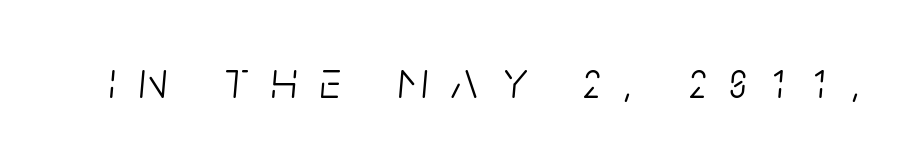
The image shows 53 px light, condensed type, italic (leaning right); set unusually wide letter spacing (+0.44 em), not underlined; low stroke contrast and a large x-height.
